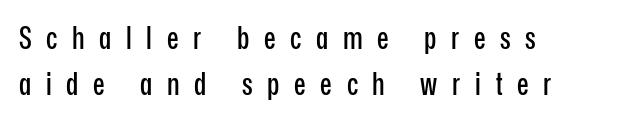
{"serif": "no", "italic": "no", "width": "condensed", "stroke_contrast": "low", "x_height": "medium", "monospaced": "no", "underline": "no", "align": "left", "line_spacing": "normal", "line_spacing_ratio": 1.48, "letter_spacing": "wide", "letter_spacing_em": 0.47, "glyph_px": 31}
